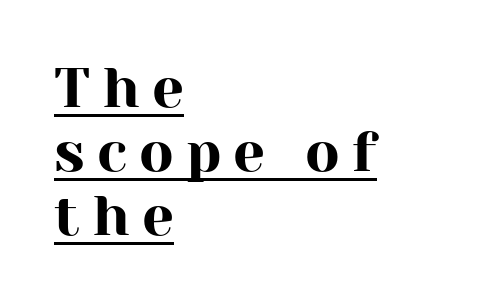
The image shows 57 px serif type, upright; set left-aligned, tight line spacing (1.12x), unusually wide letter spacing (+0.21 em), underlined; high stroke contrast and a medium x-height.
